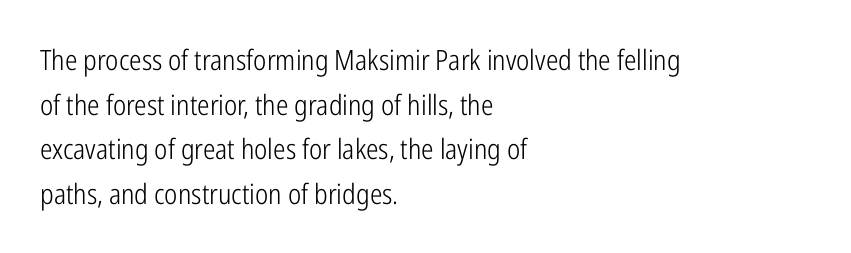
Each row of text sits above clean, open space. The rendering uses natural spacing where letterforms have individual widths. This sample uses plain, unmodified letter spacing. It's the straight-up-and-down kind of type.
